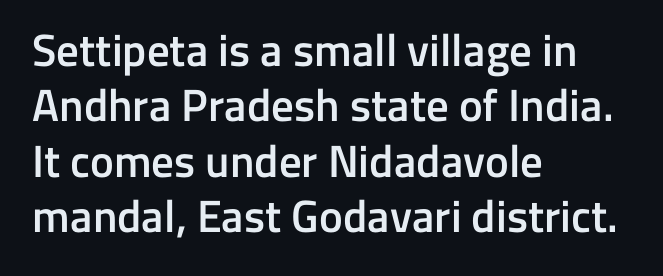
The image shows 45 px semibold sans-serif type, upright; set left-aligned, line spacing 1.23x, normal letter spacing, not underlined; low stroke contrast and a medium x-height.
